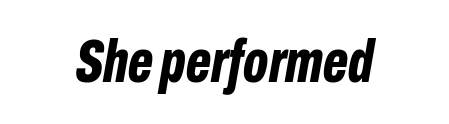
The image shows 60 px bold, condensed type, italic (leaning right); set normal letter spacing, not underlined; low stroke contrast and a medium x-height.
